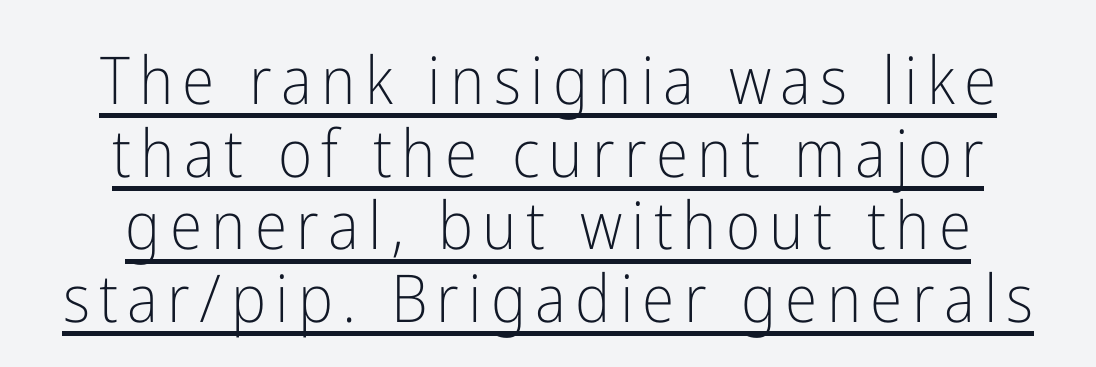
Q: Is the text bold? A: No.
Q: Is the text italic (slanted)? A: No, it is upright.
Q: Is the typeface a serif or a sans-serif typeface? A: Sans-serif.
Q: Is the text underlined? A: Yes.
Q: How is the paragraph aligned? A: Centered.
Q: Is the spacing between lines tight, normal or loose? A: Tight.
Q: Width (condensed, normal, or wide)? A: Condensed.
Q: Stroke contrast? A: Low.
Q: x-height? A: Medium.
Q: Monospaced? A: No.
